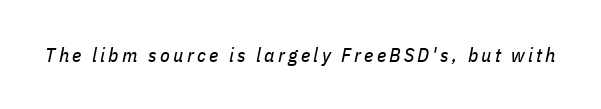
The image shows 20 px text type, italic (leaning right); set not underlined.
